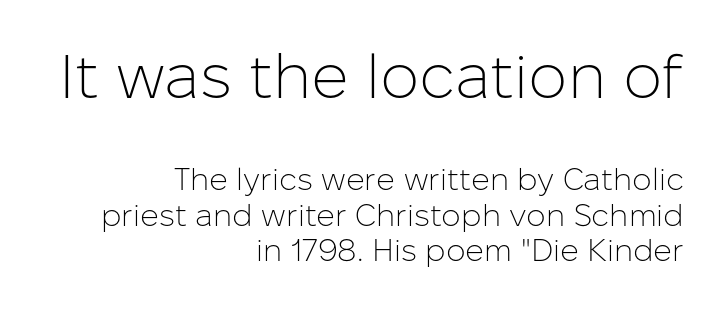
Q: Is the text bold? A: No.
Q: Is the text italic (slanted)? A: No, it is upright.
Q: Is the typeface a serif or a sans-serif typeface? A: Sans-serif.
Q: Is the text underlined? A: No.
Q: How is the paragraph aligned? A: Right-aligned.
Q: Is the spacing between letters normal or unusually wide? A: Normal.
Q: Is the spacing between lines tight, normal or loose? A: Tight.
Q: Which block of text is set in a larger size, the first (top) or the second (bottom)? A: The first (top) one.
Q: Width (condensed, normal, or wide)? A: Normal.
Q: Stroke contrast? A: Low.
Q: x-height? A: Medium.
Q: Monospaced? A: No.
